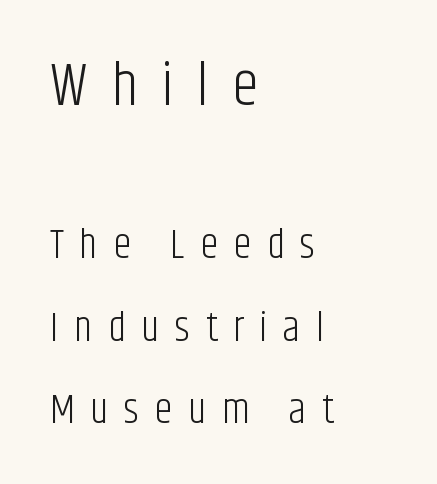
Q: Is the text bold? A: No.
Q: Is the text italic (slanted)? A: No, it is upright.
Q: Is the typeface a serif or a sans-serif typeface? A: Sans-serif.
Q: Is the text underlined? A: No.
Q: How is the paragraph aligned? A: Left-aligned.
Q: Is the spacing between letters normal or unusually wide? A: Unusually wide.
Q: Is the spacing between lines tight, normal or loose? A: Loose.
Q: Which block of text is set in a larger size, the first (top) or the second (bottom)? A: The first (top) one.
Q: Width (condensed, normal, or wide)? A: Condensed.
Q: Stroke contrast? A: Low.
Q: x-height? A: Large.
Q: Monospaced? A: No.
